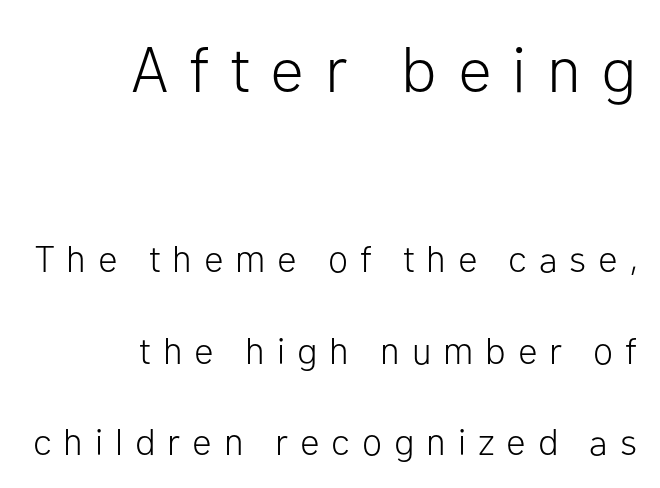
{"serif": "no", "italic": "no", "bold": "no", "weight": "light", "width": "normal", "stroke_contrast": "low", "x_height": "medium", "monospaced": "no", "underline": "no", "align": "right", "line_spacing": "loose", "line_spacing_ratio": 2.47, "letter_spacing": "wide", "letter_spacing_em": 0.32, "larger_block": "first", "size_ratio": 1.73, "glyph_px": 64}
